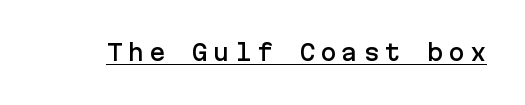
The image shows 22 px text type, upright; set unusually wide letter spacing (+0.22 em), underlined.
